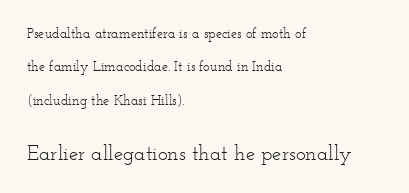
Plain, unruled lines of type. Posture: straight, roman, zero tilt. Teacher's note: observe the even left margin — that is flush-left alignment. This rendering leaves character spacing at its baseline value. Heaviness? Minimal to ordinary, like unemphasized prose.
